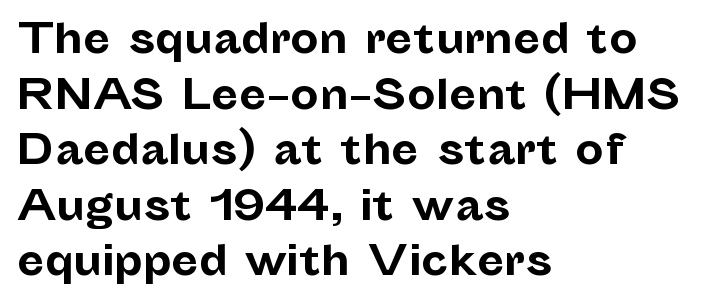
{"serif": "no", "italic": "no", "bold": "yes", "weight": "bold", "width": "normal", "stroke_contrast": "low", "x_height": "medium", "monospaced": "no", "underline": "no", "align": "left", "line_spacing": "normal", "line_spacing_ratio": 1.39, "letter_spacing": "normal", "letter_spacing_em": 0.0, "glyph_px": 40}
